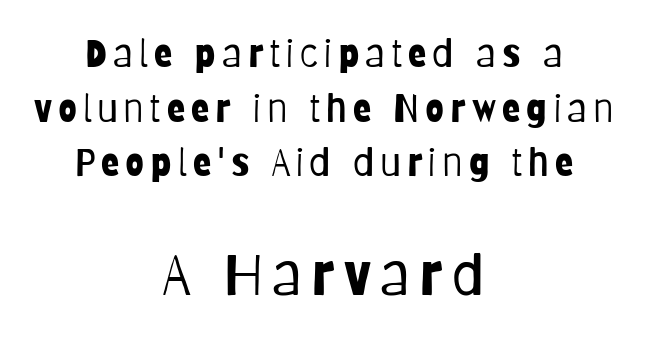
The image shows 57 px light, condensed sans-serif type, upright; set centered, normal line spacing (1.44x), not underlined; the second (bottom) block is 1.5x larger; low stroke contrast and a large x-height.
